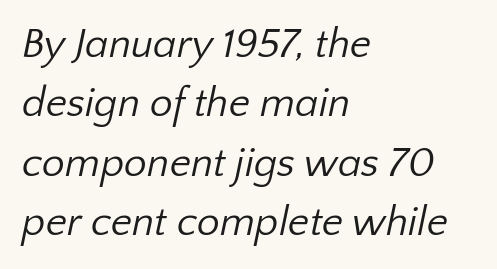
{"serif": "no", "bold": "no", "weight": "regular", "width": "normal", "stroke_contrast": "low", "x_height": "medium", "monospaced": "no", "underline": "no", "align": "left", "line_spacing": "normal", "line_spacing_ratio": 1.45, "letter_spacing": "normal", "letter_spacing_em": 0.0, "glyph_px": 41}
